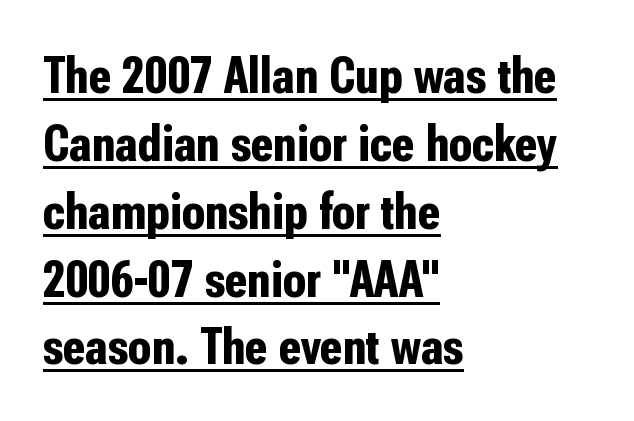
{"serif": "no", "italic": "no", "bold": "yes", "weight": "bold", "width": "condensed", "stroke_contrast": "low", "x_height": "medium", "monospaced": "no", "underline": "yes", "align": "left", "line_spacing": "normal", "line_spacing_ratio": 1.28, "letter_spacing": "normal", "letter_spacing_em": 0.0, "glyph_px": 53}
